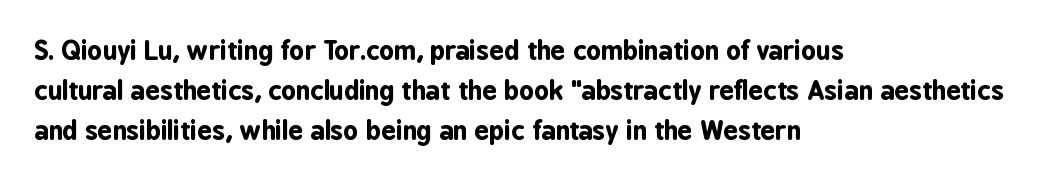
{"italic": "no", "bold": "yes", "underline": "no", "align": "left", "line_spacing": "normal", "line_spacing_ratio": 1.54, "letter_spacing": "normal", "letter_spacing_em": 0.0, "glyph_px": 26}
